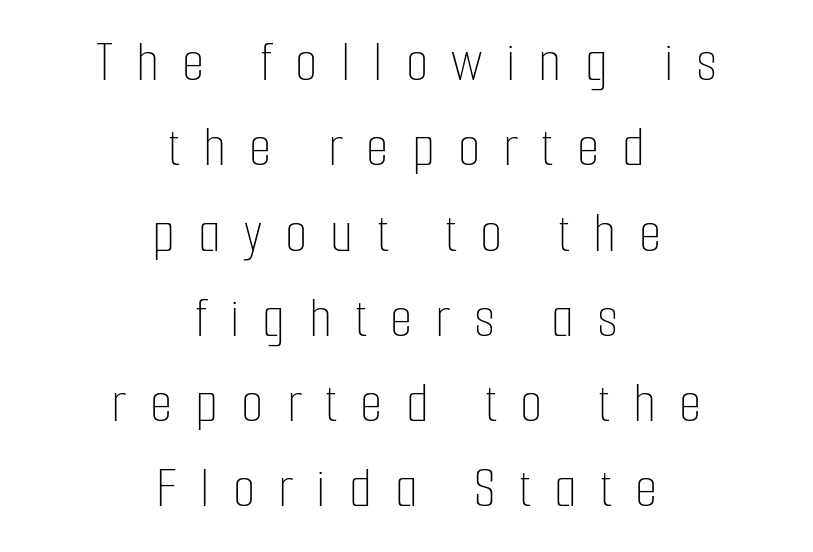
Q: Is the text bold? A: No.
Q: Is the text italic (slanted)? A: No, it is upright.
Q: Is the text underlined? A: No.
Q: How is the paragraph aligned? A: Centered.
Q: Is the spacing between letters normal or unusually wide? A: Unusually wide.
Q: Is the spacing between lines tight, normal or loose? A: Normal.
Q: Width (condensed, normal, or wide)? A: Condensed.
Q: Stroke contrast? A: Low.
Q: x-height? A: Medium.
Q: Monospaced? A: No.
